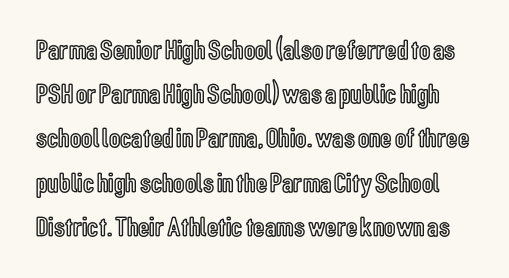
Q: Is the text italic (slanted)? A: No, it is upright.
Q: Is the text underlined? A: No.
Q: Is the spacing between letters normal or unusually wide? A: Normal.
Q: Is the spacing between lines tight, normal or loose? A: Normal.
Q: Width (condensed, normal, or wide)? A: Condensed.
Q: x-height? A: Medium.
Q: Monospaced? A: No.
